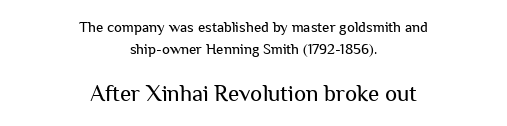
{"italic": "no", "bold": "no", "underline": "no", "align": "center", "line_spacing": "normal", "line_spacing_ratio": 1.45, "letter_spacing": "normal", "letter_spacing_em": 0.0, "larger_block": "second", "size_ratio": 1.53, "glyph_px": 23}
